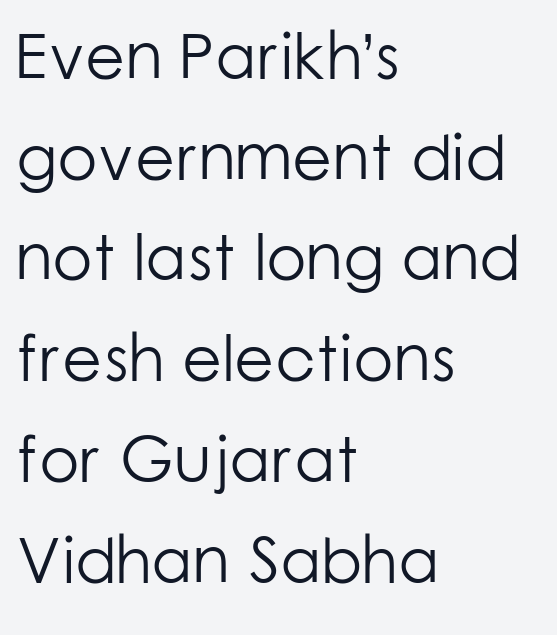
Check under the words: just untouched page. Reading down the block, your eye returns to a fixed left position each line. This sample has the flowing, uneven cadence of proportional lettering. The axis of the letterforms is exactly vertical. A typesetter would call this zero additional tracking.
